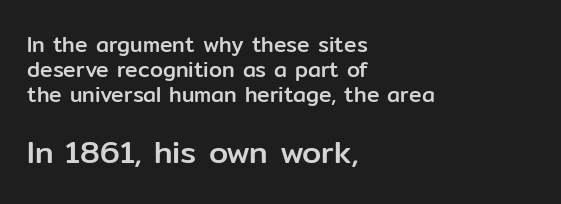
The image shows 31 px sans-serif type, upright; set left-aligned, line spacing 1.19x, normal letter spacing, not underlined; the second (bottom) block is 1.48x larger; low stroke contrast and a medium x-height.
